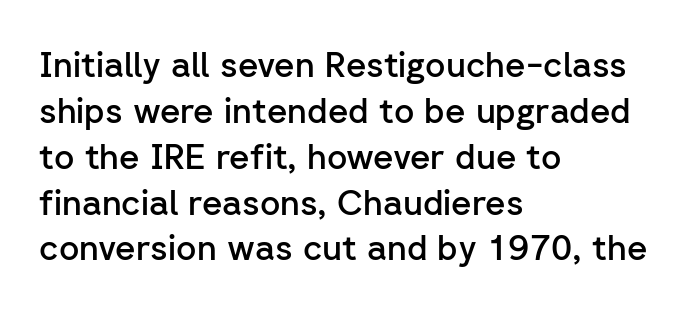
Which margin do the lines hug? The left one — the right edge is uneven. The passage shown has conventional tracking throughout. The letters stand straight up with perfectly vertical stems. As a designer I'd log this as weight 600, semibold. Spacing verdict: proportional, widths tailored to each character. The rows are spaced the way most documents space them.
